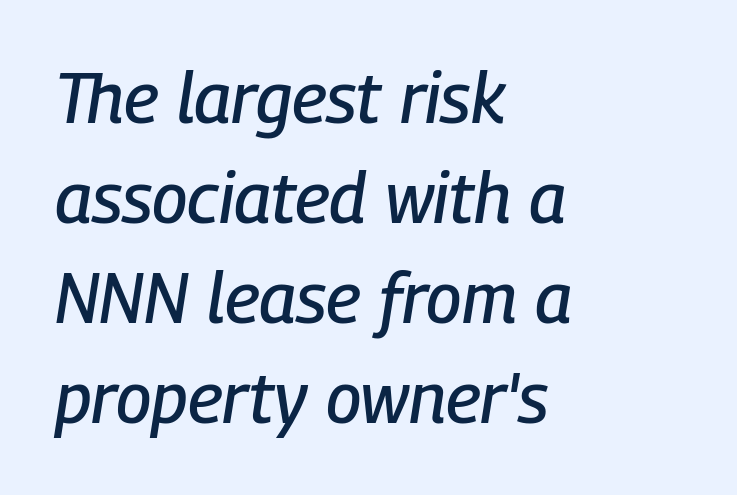
Q: Is the text italic (slanted)? A: Yes, it leans right by about 9 degrees.
Q: Is the text underlined? A: No.
Q: How is the paragraph aligned? A: Left-aligned.
Q: Is the spacing between letters normal or unusually wide? A: Normal.
Q: Is the spacing between lines tight, normal or loose? A: Normal.
Q: Width (condensed, normal, or wide)? A: Condensed.
Q: Stroke contrast? A: Low.
Q: x-height? A: Medium.
Q: Monospaced? A: No.
